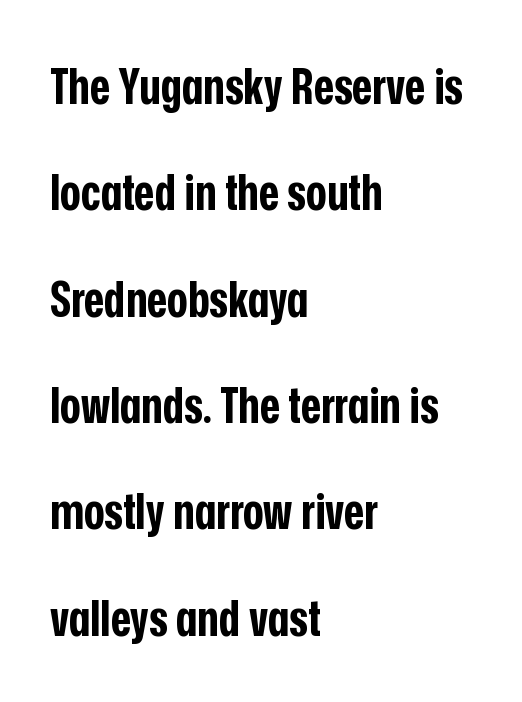
The image shows 49 px bold, condensed sans-serif type, upright; set left-aligned, loose line spacing (2.17x), normal letter spacing, not underlined; low stroke contrast and a medium x-height.
